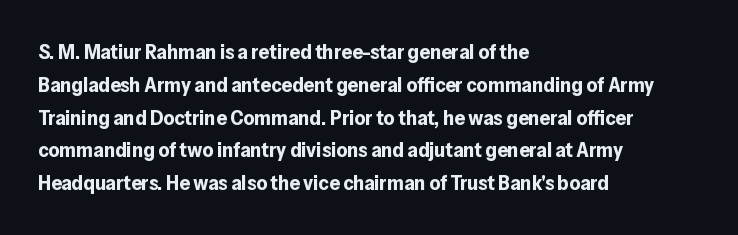
Weight check: bold — yes, fully. This rendering features lettering with no underline. This is the regular roman posture of the typeface. Is there much room between lines? A standard amount, neither cramped nor airy. No extra tracking has been applied to these lines. The rag falls on the right side of this text block.
